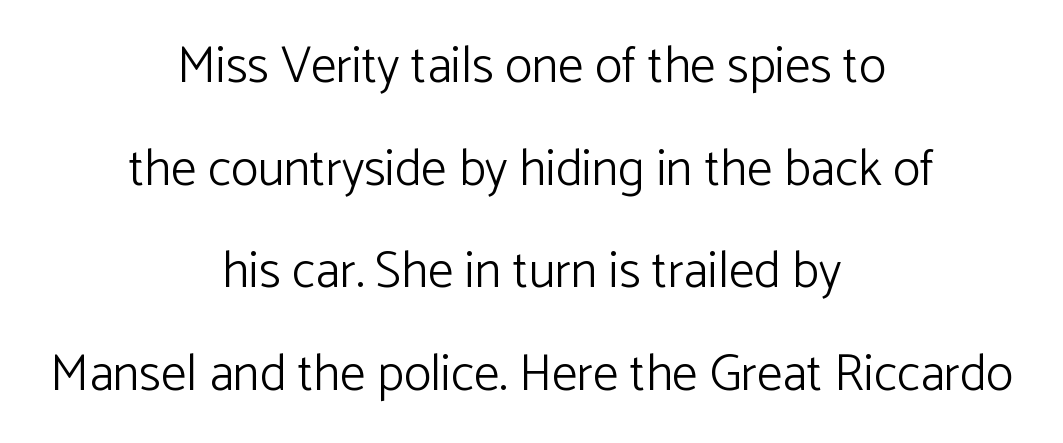
{"serif": "no", "italic": "no", "bold": "no", "weight": "light", "width": "normal", "stroke_contrast": "low", "x_height": "medium", "monospaced": "no", "underline": "no", "align": "center", "line_spacing": "loose", "line_spacing_ratio": 2.01, "letter_spacing": "normal", "letter_spacing_em": 0.0, "glyph_px": 51}
